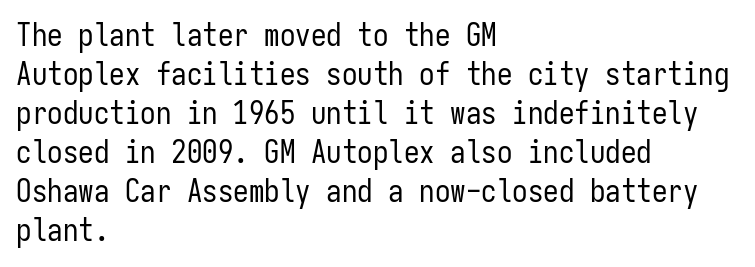
{"serif": "no", "italic": "no", "bold": "no", "weight": "regular", "width": "condensed", "stroke_contrast": "low", "x_height": "medium", "monospaced": "yes", "underline": "no", "align": "left", "line_spacing": "normal", "line_spacing_ratio": 1.26, "letter_spacing": "normal", "letter_spacing_em": 0.0, "glyph_px": 31}
